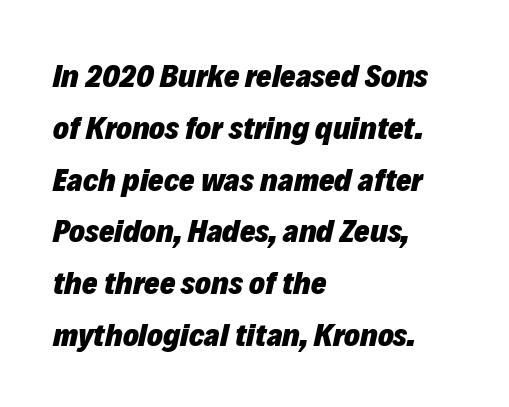
{"italic": "yes", "lean": "right", "slant_degrees": 12, "bold": "yes", "weight": "heavy", "width": "normal", "stroke_contrast": "low", "x_height": "medium", "monospaced": "no", "underline": "no", "align": "left", "line_spacing": "normal", "line_spacing_ratio": 1.57, "letter_spacing": "normal", "letter_spacing_em": 0.0, "glyph_px": 33}
